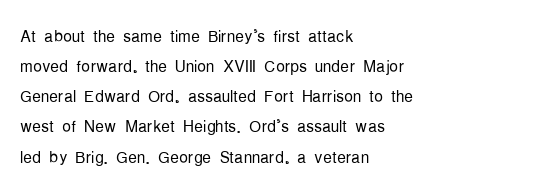
{"italic": "no", "bold": "no", "underline": "no", "align": "left", "line_spacing": "normal", "line_spacing_ratio": 1.37, "letter_spacing": "normal", "letter_spacing_em": 0.0, "glyph_px": 22}
